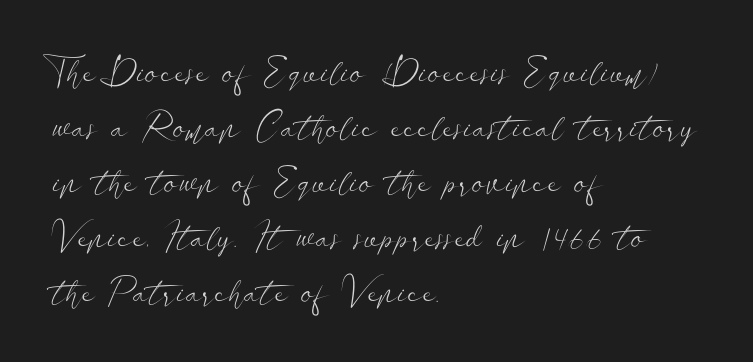
{"serif": "no", "bold": "no", "weight": "light", "width": "wide", "stroke_contrast": "low", "x_height": "small", "monospaced": "no", "underline": "no", "align": "left", "line_spacing": "normal", "line_spacing_ratio": 1.53, "letter_spacing": "normal", "letter_spacing_em": 0.0, "glyph_px": 36}
